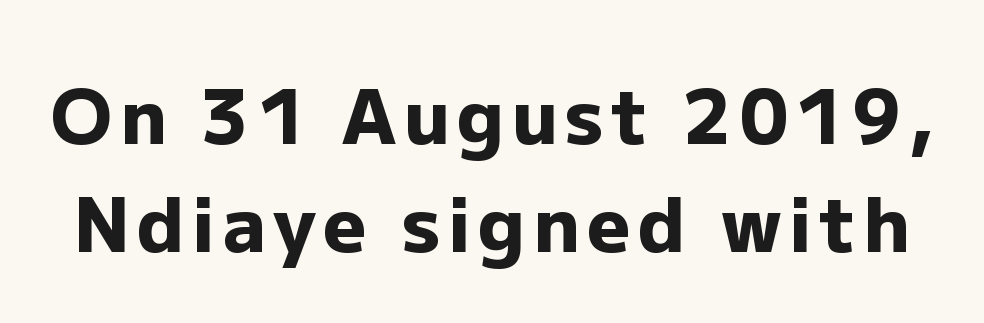
{"serif": "no", "italic": "no", "bold": "yes", "weight": "heavy", "width": "normal", "stroke_contrast": "low", "x_height": "medium", "monospaced": "no", "underline": "no", "line_spacing": "normal", "line_spacing_ratio": 1.44, "glyph_px": 75}
